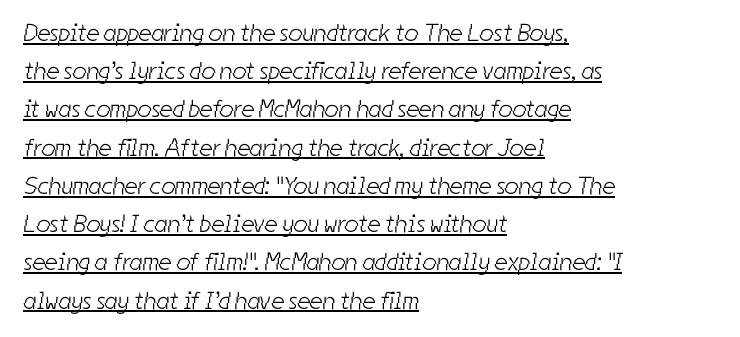
Each line starts at the same left margin while the right side varies. Decoration check: the copy is underlined. Honestly, the letter spacing is just normal — you wouldn't notice it. Students, observe: this is what conventionally led text looks like.
